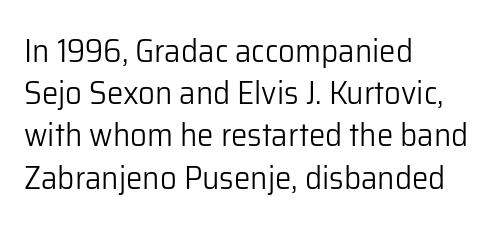
No extra tracking has been applied to these lines. Does the copy run flush right? No — it runs flush left. Evenly set lines give the paragraph a standard silhouette. You can tell from the bare stems that sans-serif type was used. Each letter keeps its own natural width here, so spacing adapts to shape. Counters stay open thanks to moderate or lighter strokes.
